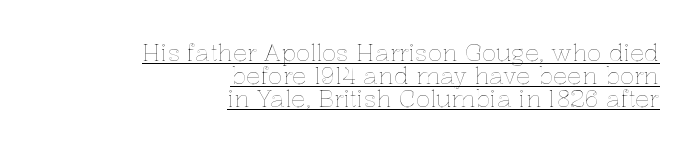
Quick note: not italic, upright. Glance below the letters and you will spot a drawn line. Every row of glyphs terminates at an identical x-position on the right. In terms of letterspacing, this is plain default setting.
